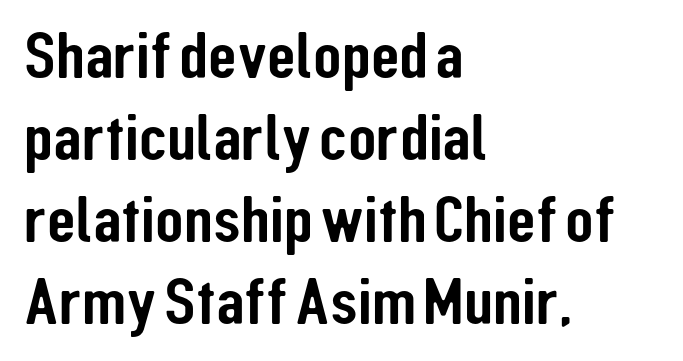
Looks like regular typesetting: each glyph gets only the width it needs. Only glyphs here, with clear space below each row. No extra tracking has been applied to these lines. Nope, no serifs anywhere on these letters. It's the straight-up-and-down kind of type. Typeset ragged right — the left edge is the straight one.
